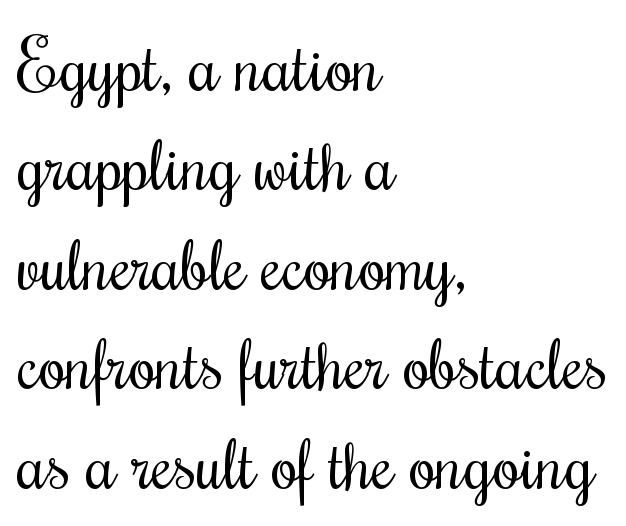
Q: Is the text bold? A: No.
Q: Is the text italic (slanted)? A: Yes.
Q: Is the typeface a serif or a sans-serif typeface? A: Serif.
Q: Is the text underlined? A: No.
Q: How is the paragraph aligned? A: Left-aligned.
Q: Is the spacing between letters normal or unusually wide? A: Normal.
Q: Is the spacing between lines tight, normal or loose? A: Normal.
Q: Width (condensed, normal, or wide)? A: Condensed.
Q: Stroke contrast? A: Medium.
Q: x-height? A: Small.
Q: Monospaced? A: No.
